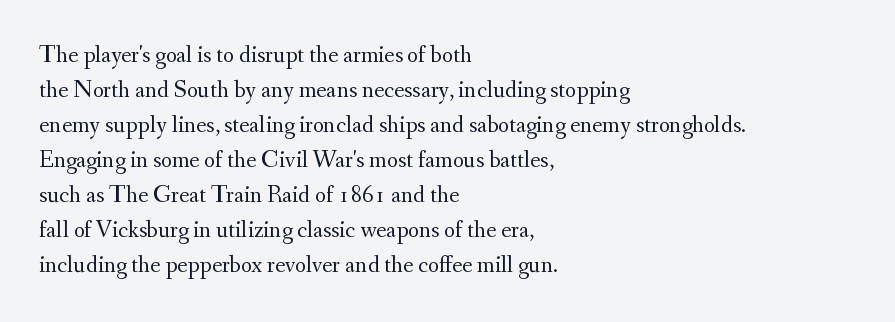
No word sits above an underline. This is the regular roman posture of the typeface. The lines in this sample share a left origin and differ only in where they stop. Successive baselines arrive at the customary interval.
